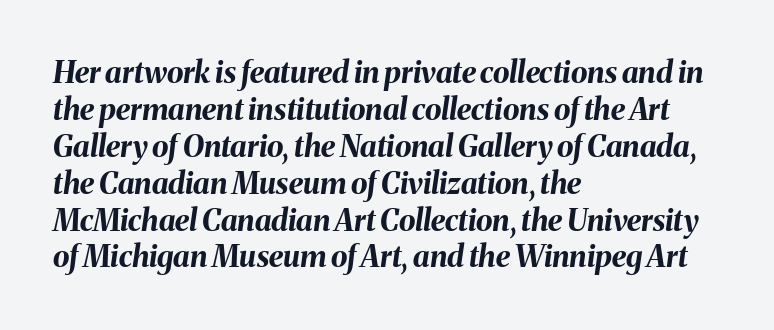
The strip under each line holds only bare page. The face used here is rendered with its standard letterfit. Compared with ordinary roman type, these characters are visibly tilted. Pretty heavy lettering here — definitely bold. Reading down the block, your eye returns to a fixed left position each line. Each letter keeps its own natural width here, so spacing adapts to shape.
